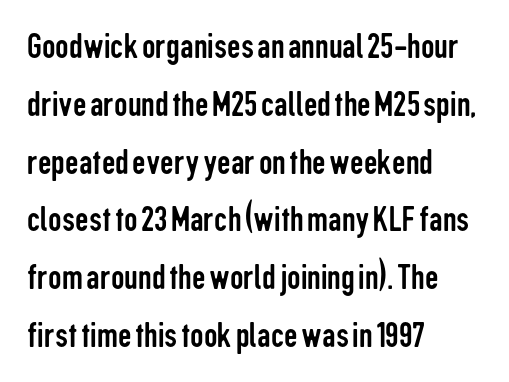
The image shows 38 px regular-weight, condensed sans-serif type, upright; set left-aligned, normal line spacing (1.52x), normal letter spacing, not underlined; low stroke contrast and a medium x-height.
